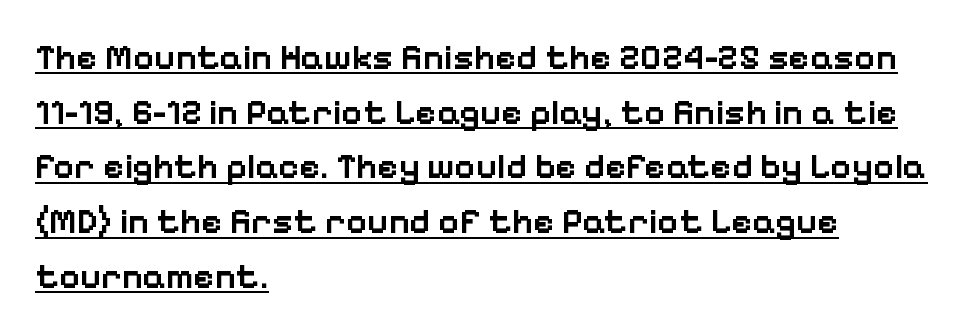
Q: Is the text bold? A: Semi-bold.
Q: Is the text italic (slanted)? A: No, it is upright.
Q: Is the typeface a serif or a sans-serif typeface? A: Sans-serif.
Q: Is the text underlined? A: Yes.
Q: How is the paragraph aligned? A: Left-aligned.
Q: Is the spacing between letters normal or unusually wide? A: Normal.
Q: Is the spacing between lines tight, normal or loose? A: Normal.
Q: Width (condensed, normal, or wide)? A: Normal.
Q: Stroke contrast? A: Low.
Q: x-height? A: Medium.
Q: Monospaced? A: No.
